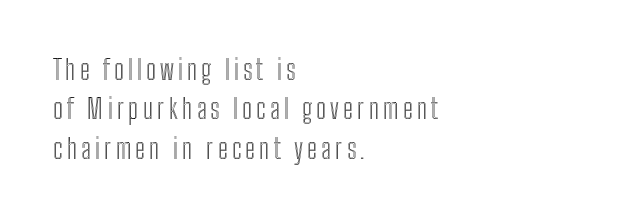
{"italic": "no", "underline": "no", "align": "left", "line_spacing": "normal", "line_spacing_ratio": 1.46, "glyph_px": 27}
